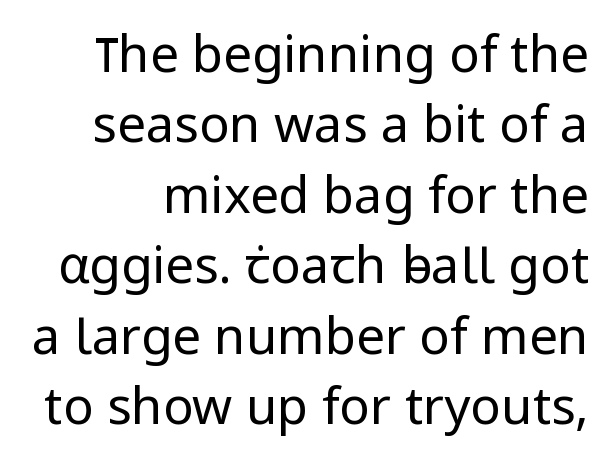
Rows of type keep a routine distance in the vertical direction. Type style note: lacks serifs. The passage shown has conventional tracking throughout. Bare-footed words on every line. Italic? Not at all — the glyphs are vertical.
